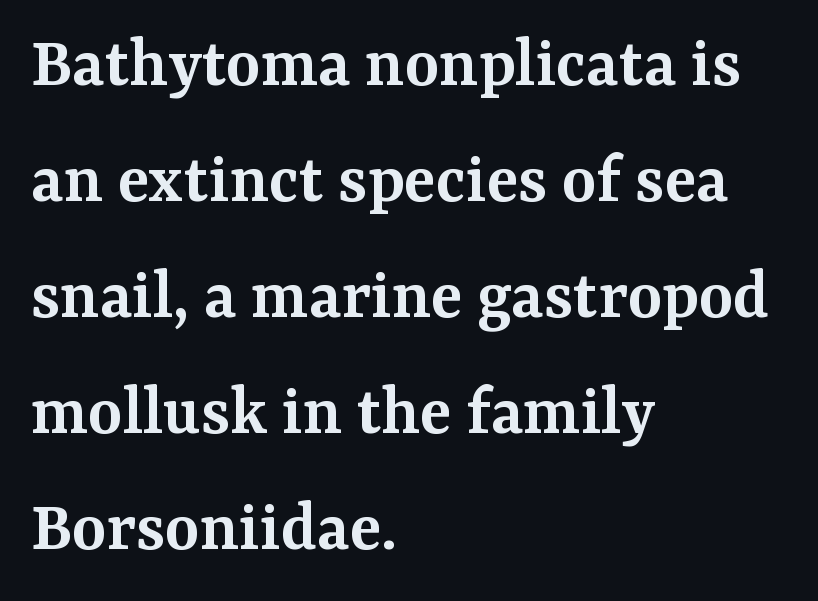
The passage shown stacks its lines at a standard gap. Is there any slant? The stems are plumb. Each word holds together tightly as a unit, with standard inter-letter gaps. The baseline area is clear.
